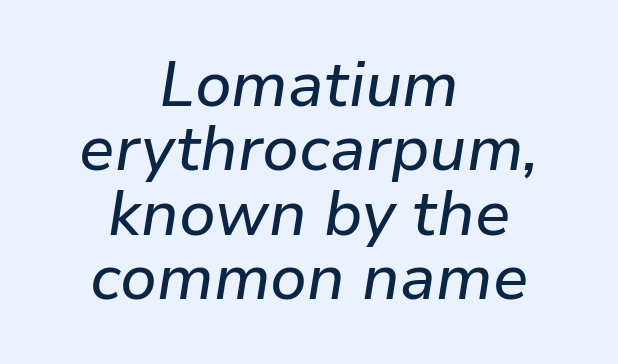
The image shows 63 px text type, italic (leaning right); set centered, tight line spacing (1.02x), normal letter spacing, not underlined; low stroke contrast and a medium x-height.
